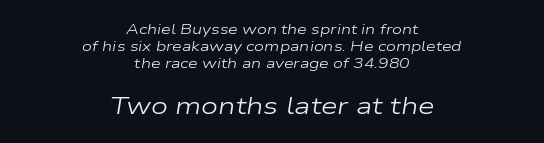
The horizontal fit of the characters is conventional and even. The specimen omits any rule beneath the text block's lines. Typesetter's note — lower block bumped up in size, upper block left smaller. Posture: slanted.
